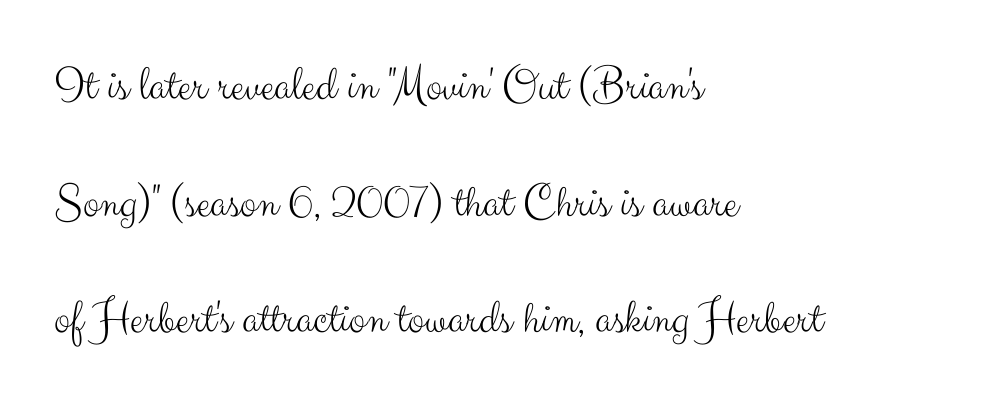
Q: Is the text bold? A: No.
Q: Is the text italic (slanted)? A: Yes.
Q: Is the typeface a serif or a sans-serif typeface? A: Sans-serif.
Q: Is the text underlined? A: No.
Q: How is the paragraph aligned? A: Left-aligned.
Q: Is the spacing between letters normal or unusually wide? A: Normal.
Q: Is the spacing between lines tight, normal or loose? A: Loose.
Q: Width (condensed, normal, or wide)? A: Normal.
Q: Stroke contrast? A: Medium.
Q: x-height? A: Small.
Q: Monospaced? A: No.
